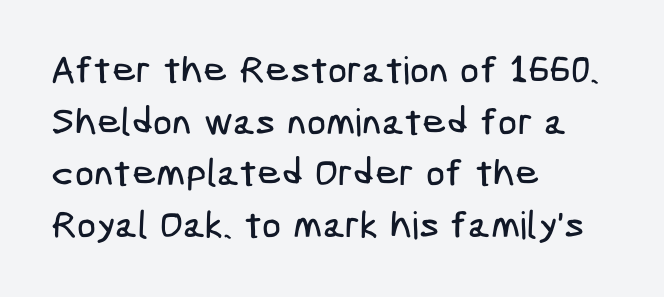
{"serif": "no", "width": "condensed", "stroke_contrast": "low", "x_height": "medium", "underline": "no", "align": "left", "line_spacing": "normal", "line_spacing_ratio": 1.36, "letter_spacing": "normal", "letter_spacing_em": 0.0, "glyph_px": 38}
